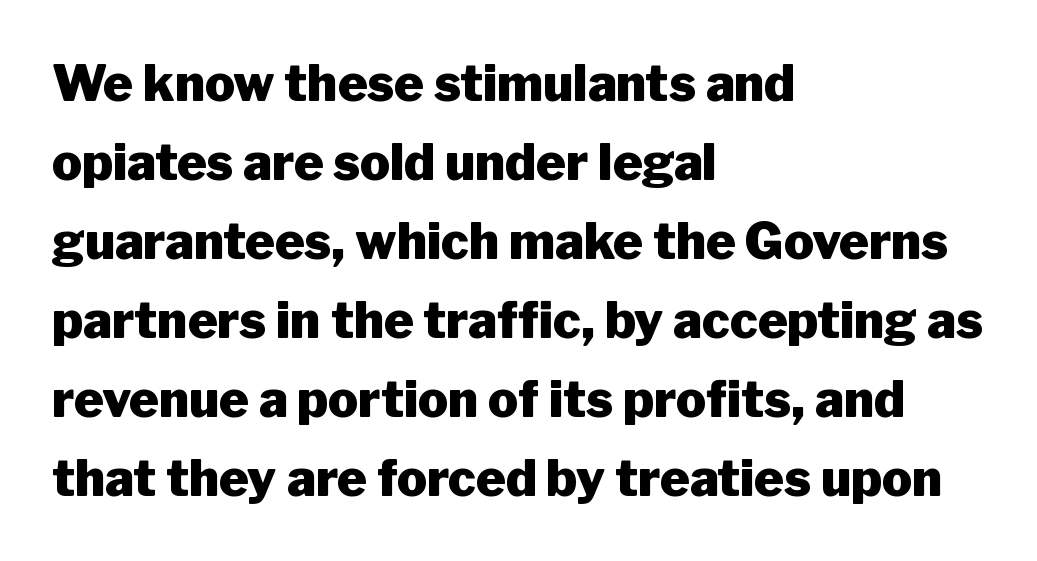
Underlining? Definitely not there. Default kerning and tracking; the words read as compact shapes. The characters look thick and weighty, a clear bold. You can tell from the bare stems that sans-serif type was used.
